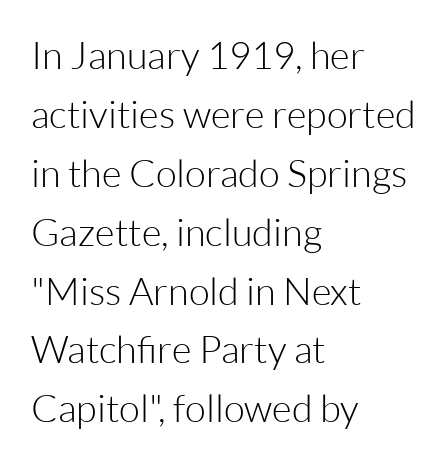
Q: Is the text bold? A: No.
Q: Is the text italic (slanted)? A: No, it is upright.
Q: Is the typeface a serif or a sans-serif typeface? A: Sans-serif.
Q: Is the text underlined? A: No.
Q: How is the paragraph aligned? A: Left-aligned.
Q: Is the spacing between letters normal or unusually wide? A: Normal.
Q: Is the spacing between lines tight, normal or loose? A: Normal.
Q: Width (condensed, normal, or wide)? A: Normal.
Q: Stroke contrast? A: Low.
Q: x-height? A: Medium.
Q: Monospaced? A: No.
